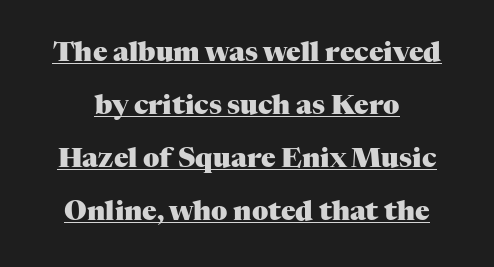
Q: Is the text bold? A: Yes.
Q: Is the text italic (slanted)? A: No, it is upright.
Q: Is the text underlined? A: Yes.
Q: Is the spacing between letters normal or unusually wide? A: Normal.
Q: Is the spacing between lines tight, normal or loose? A: Loose.
